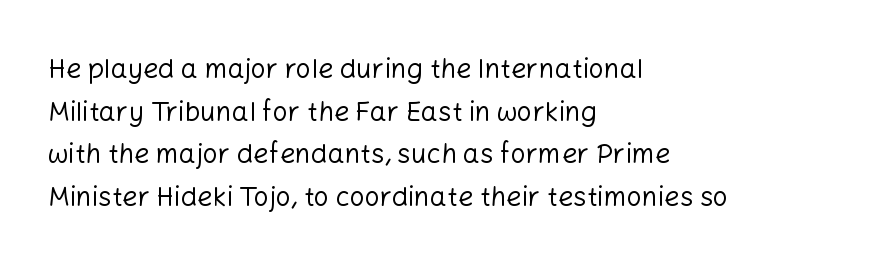
The ragged edge is on the right, which tells us the setting is flush left. Vertical strokes here are truly vertical. Heaviness? Minimal to ordinary, like unemphasized prose. Lines of text with bare space underneath.
